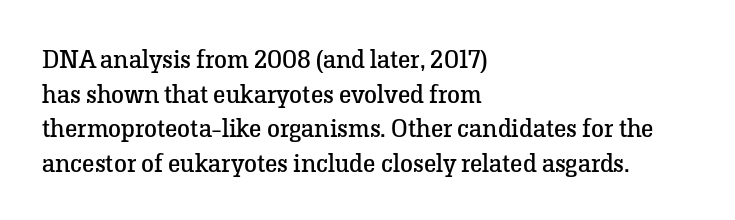
No chunkiness to these letters — they're not bold. A classic flush-left, rag-right setting is used for this passage. One glance says typical: line gaps are just what's usual. The letters sit at their default tracking, neither squeezed nor spread.
